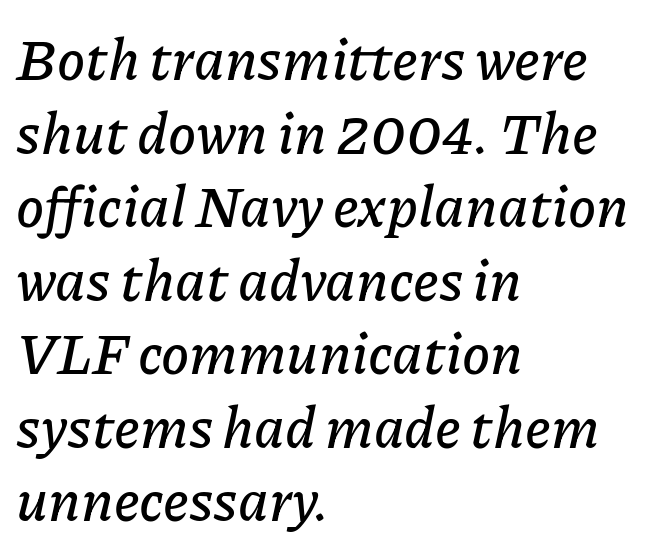
{"italic": "yes", "lean": "right", "slant_degrees": 11, "width": "normal", "stroke_contrast": "low", "x_height": "medium", "monospaced": "no", "underline": "no", "align": "left", "line_spacing": "normal", "line_spacing_ratio": 1.29, "letter_spacing": "normal", "letter_spacing_em": 0.0, "glyph_px": 57}
